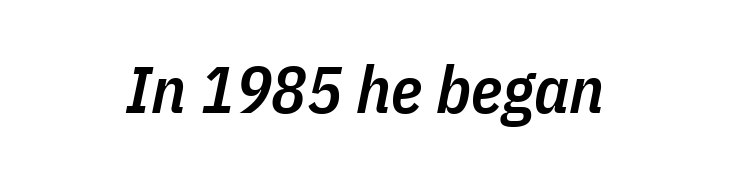
Q: Is the text bold? A: Semi-bold.
Q: Is the text italic (slanted)? A: Yes, it leans right by about 11 degrees.
Q: Is the text underlined? A: No.
Q: How is the paragraph aligned? A: Centered.
Q: Is the spacing between letters normal or unusually wide? A: Normal.
Q: Width (condensed, normal, or wide)? A: Condensed.
Q: Stroke contrast? A: Low.
Q: x-height? A: Medium.
Q: Monospaced? A: No.
